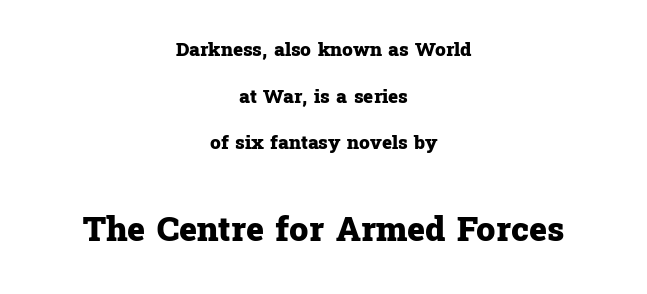
{"serif": "yes", "italic": "no", "bold": "yes", "weight": "heavy", "width": "normal", "stroke_contrast": "low", "x_height": "medium", "monospaced": "no", "underline": "no", "align": "center", "line_spacing": "loose", "line_spacing_ratio": 2.46, "letter_spacing": "normal", "letter_spacing_em": 0.0, "larger_block": "second", "size_ratio": 1.79, "glyph_px": 34}
